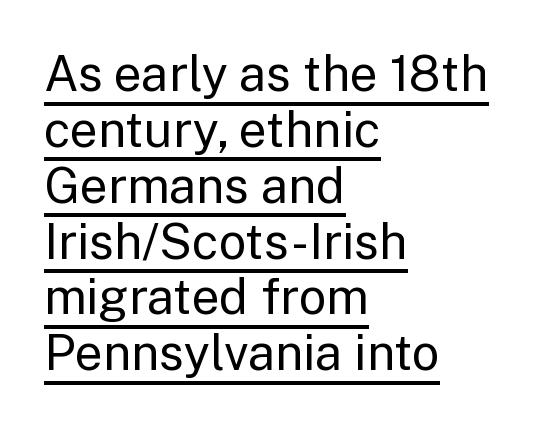
What decoration does the sample have? An underline. Horizontally, the lines are justified to the leading edge only. Default kerning and tracking; the words read as compact shapes. Weight: regular or lighter. The text was rendered using a sans face with plain stroke endings.
